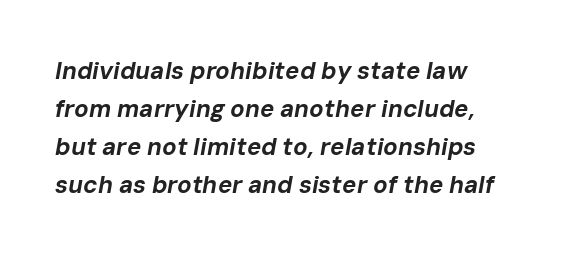
Compared with typical body copy, the letter spacing here is the same. Slanted lettering throughout. Quick note: underline off. Line spacing here is normal. The face used here has the dense, thick strokes of a bold.
